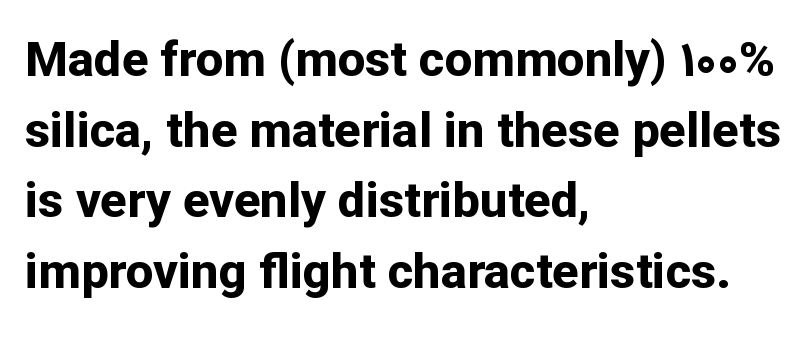
{"serif": "no", "italic": "no", "bold": "yes", "weight": "bold", "width": "normal", "stroke_contrast": "low", "x_height": "medium", "monospaced": "no", "underline": "no", "align": "left", "line_spacing": "normal", "line_spacing_ratio": 1.44, "letter_spacing": "normal", "letter_spacing_em": 0.0, "glyph_px": 49}
